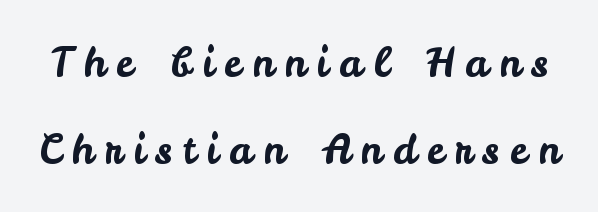
{"serif": "no", "width": "normal", "stroke_contrast": "low", "x_height": "small", "monospaced": "no", "underline": "no", "line_spacing": "loose", "line_spacing_ratio": 2.17, "letter_spacing": "wide", "letter_spacing_em": 0.27, "glyph_px": 40}
